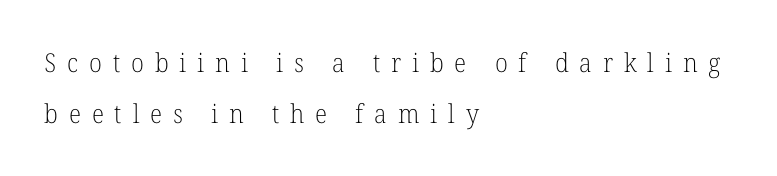
Q: Is the text bold? A: No.
Q: Is the text italic (slanted)? A: No, it is upright.
Q: Is the text underlined? A: No.
Q: How is the paragraph aligned? A: Left-aligned.
Q: Is the spacing between letters normal or unusually wide? A: Unusually wide.
Q: Is the spacing between lines tight, normal or loose? A: Loose.
